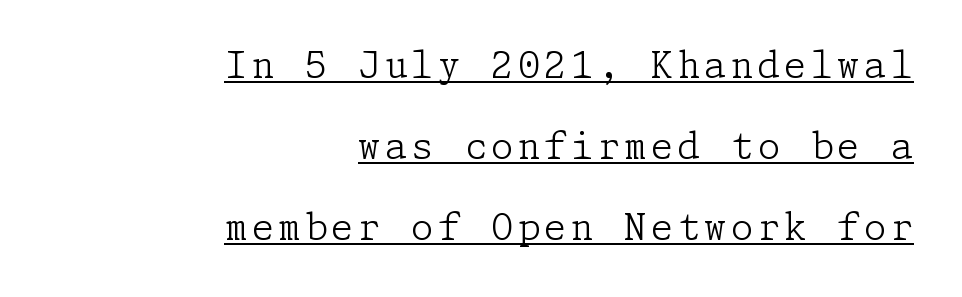
{"serif": "yes", "italic": "no", "bold": "no", "weight": "light", "width": "normal", "stroke_contrast": "low", "x_height": "medium", "underline": "yes", "align": "right", "line_spacing": "loose", "line_spacing_ratio": 2.25, "glyph_px": 36}
